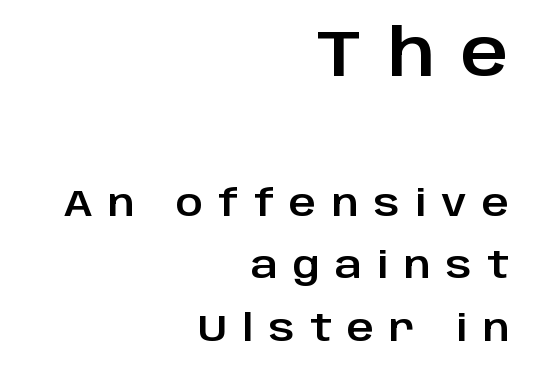
Q: Is the text italic (slanted)? A: No, it is upright.
Q: Is the typeface a serif or a sans-serif typeface? A: Sans-serif.
Q: Is the text underlined? A: No.
Q: How is the paragraph aligned? A: Right-aligned.
Q: Is the spacing between letters normal or unusually wide? A: Unusually wide.
Q: Is the spacing between lines tight, normal or loose? A: Normal.
Q: Which block of text is set in a larger size, the first (top) or the second (bottom)? A: The first (top) one.
Q: Width (condensed, normal, or wide)? A: Normal.
Q: Stroke contrast? A: Low.
Q: x-height? A: Large.
Q: Monospaced? A: No.
